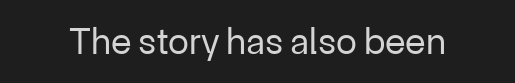
The image shows 38 px regular-weight sans-serif type, upright; set normal letter spacing, not underlined; low stroke contrast and a medium x-height.
